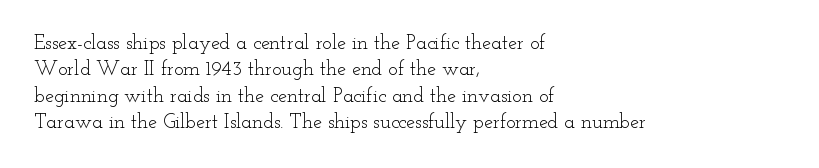
Q: Is the text bold? A: No.
Q: Is the text italic (slanted)? A: No, it is upright.
Q: Is the text underlined? A: No.
Q: How is the paragraph aligned? A: Left-aligned.
Q: Is the spacing between letters normal or unusually wide? A: Normal.
Q: Is the spacing between lines tight, normal or loose? A: Normal.
